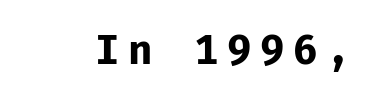
Q: Is the text bold? A: Yes.
Q: Is the text italic (slanted)? A: No, it is upright.
Q: Is the typeface a serif or a sans-serif typeface? A: Sans-serif.
Q: Is the text underlined? A: No.
Q: Is the spacing between letters normal or unusually wide? A: Unusually wide.
Q: Width (condensed, normal, or wide)? A: Normal.
Q: Stroke contrast? A: Low.
Q: x-height? A: Medium.
